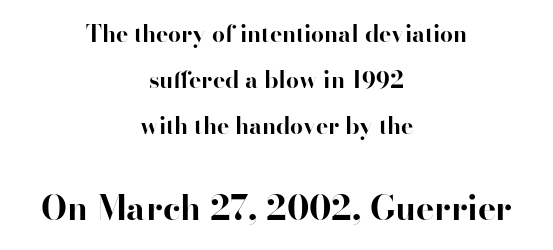
The image shows 34 px bold serif type, upright; set centered, loose line spacing (1.99x), normal letter spacing, not underlined; the second (bottom) block is 1.48x larger; high stroke contrast and a small x-height.
